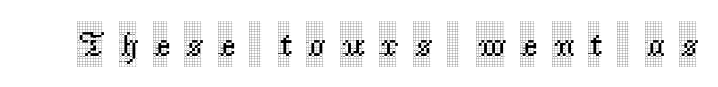
The image shows 35 px condensed serif type, upright; set unusually wide letter spacing (+0.43 em), not underlined; a large x-height.
